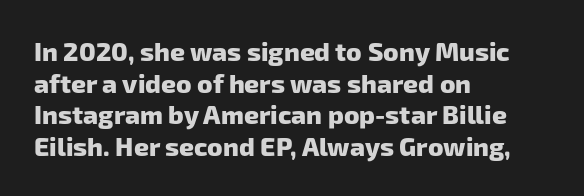
Spacing between characters is what you'd get straight out of the box. The compositor pushed each line to the left boundary. Compared with an ordinary text face, these strokes are far heavier — a full bold. Beneath every word, the page is bare.
